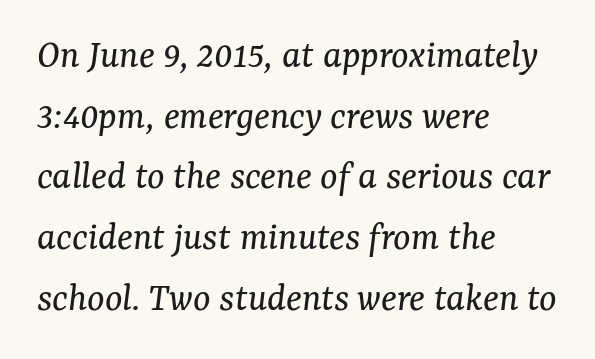
Look at the tracking — it's just the regular setting, nothing added. Think standard paragraph weight, or any step lighter than that. Italic? Definitely — the glyphs are oblique. Looks like regular typesetting: each glyph gets only the width it needs. Evenly set lines give the paragraph a standard silhouette.
